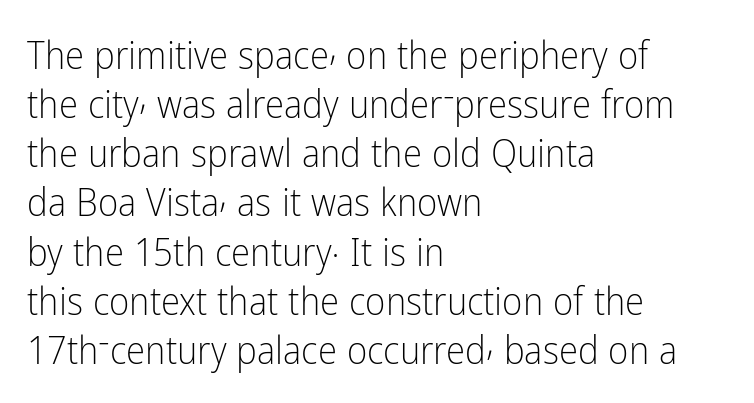
The image shows 39 px light, condensed sans-serif type, upright; set left-aligned, normal line spacing (1.26x), normal letter spacing, not underlined; low stroke contrast and a medium x-height.
